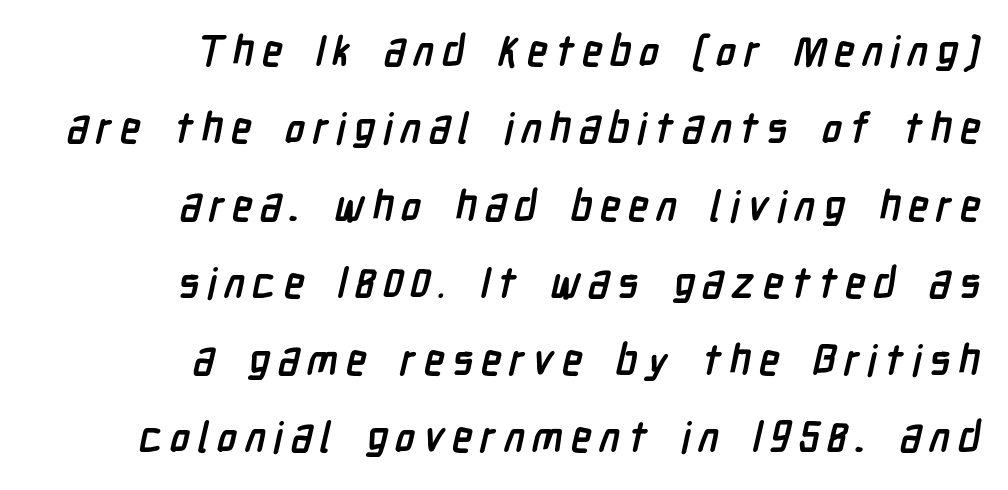
Spacing verdict: proportional, widths tailored to each character. Every row of glyphs terminates at an identical x-position on the right. The strokes are fattened all the way to bold. A bare baseline throughout the passage. Regarding serifs, this sample does without them.
